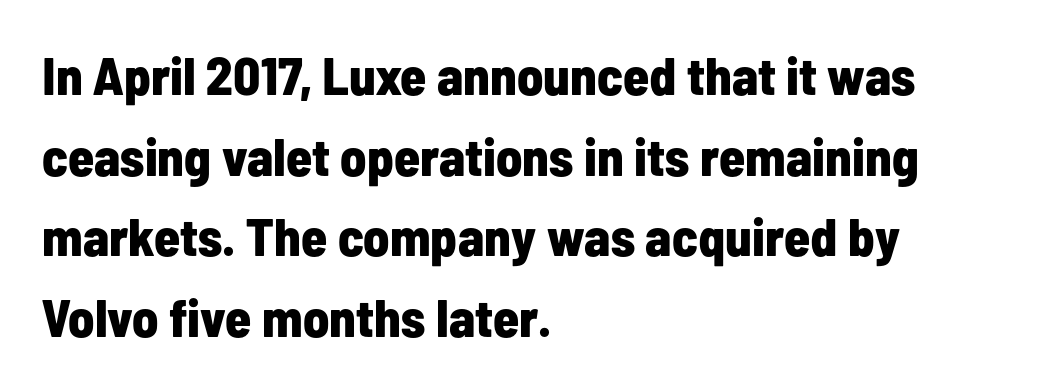
The image shows 53 px bold, condensed sans-serif type, upright; set left-aligned, normal line spacing (1.52x), normal letter spacing, not underlined; low stroke contrast and a medium x-height.
